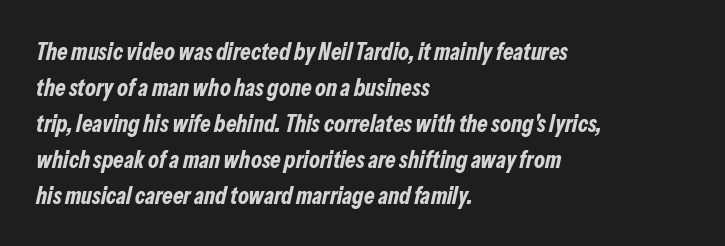
The image shows 24 px bold type, italic (leaning right); set left-aligned, normal line spacing (1.5x), normal letter spacing, not underlined.
